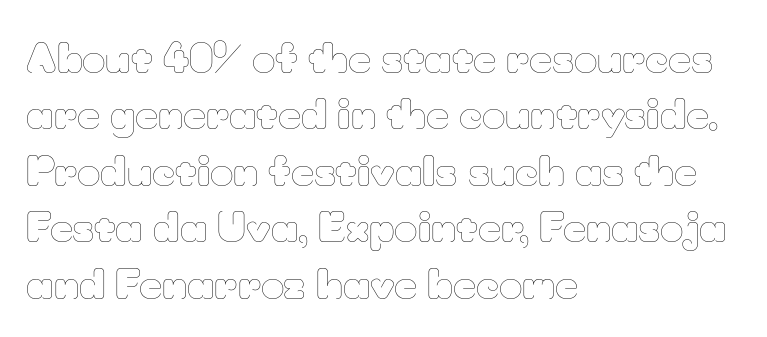
The cut favours lightness, reaching ordinary text weight at its darkest. Tracking here is standard; glyphs follow each other at the usual distance. Regular leading. It's the straight-up-and-down kind of type. A typesetter would call this proportional, since set widths differ per character. Check the space under the baseline: it is left empty.
